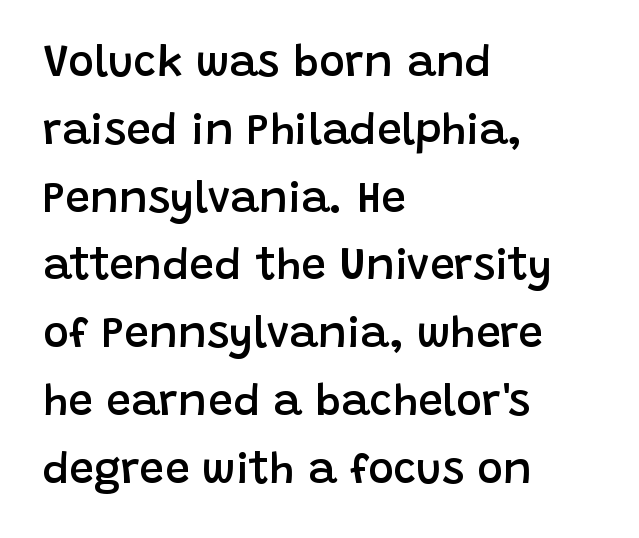
Default kerning and tracking; the words read as compact shapes. If you measured baseline to baseline, you'd find a middling distance. The rendering uses natural spacing where letterforms have individual widths. These words are printed semibold, heavier than regular yet not bold.
